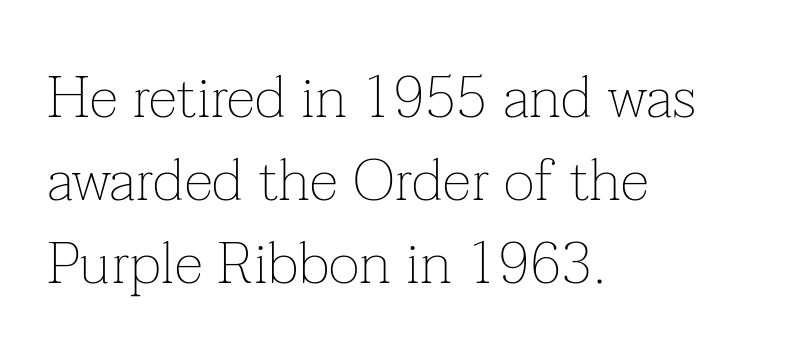
A light-to-regular cut is what we see here. Letters rest on an invisible, unmarked baseline. The passage shown is typeset with a serif family. A typesetter would call this leading conventional body-copy spacing. If you drew a line through each stem, it would be perfectly vertical. The rendering uses natural spacing where letterforms have individual widths.
